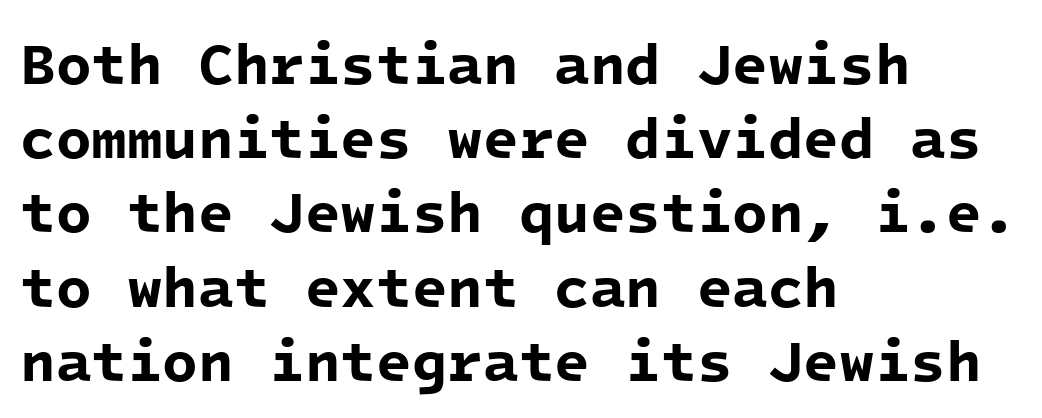
Q: Is the text bold? A: Yes.
Q: Is the typeface a serif or a sans-serif typeface? A: Sans-serif.
Q: Is the text underlined? A: No.
Q: How is the paragraph aligned? A: Left-aligned.
Q: Is the spacing between letters normal or unusually wide? A: Normal.
Q: Is the spacing between lines tight, normal or loose? A: Normal.
Q: Width (condensed, normal, or wide)? A: Normal.
Q: Stroke contrast? A: Low.
Q: x-height? A: Medium.
Q: Monospaced? A: Yes.
